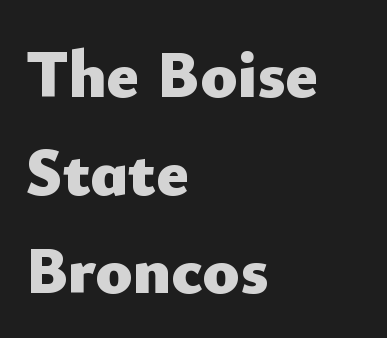
The image shows 68 px heavy sans-serif type, upright; set left-aligned, normal line spacing (1.44x), normal letter spacing, not underlined; low stroke contrast and a small x-height.
